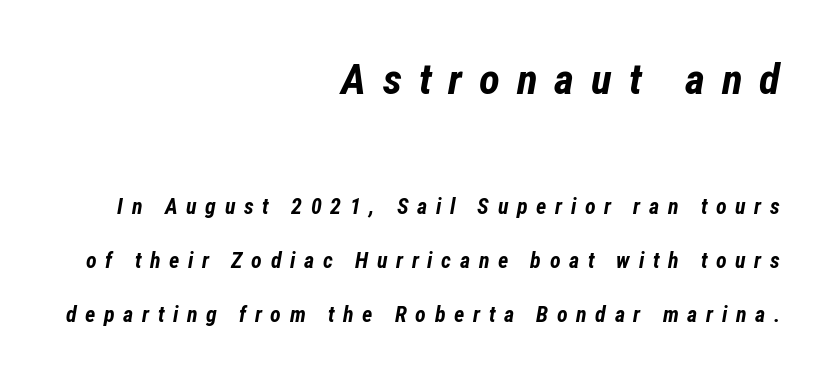
{"italic": "yes", "lean": "right", "slant_degrees": 12, "bold": "yes", "weight": "bold", "width": "condensed", "stroke_contrast": "low", "x_height": "medium", "monospaced": "no", "underline": "no", "align": "right", "line_spacing": "loose", "line_spacing_ratio": 2.44, "letter_spacing": "wide", "letter_spacing_em": 0.39, "larger_block": "first", "size_ratio": 1.95, "glyph_px": 43}
